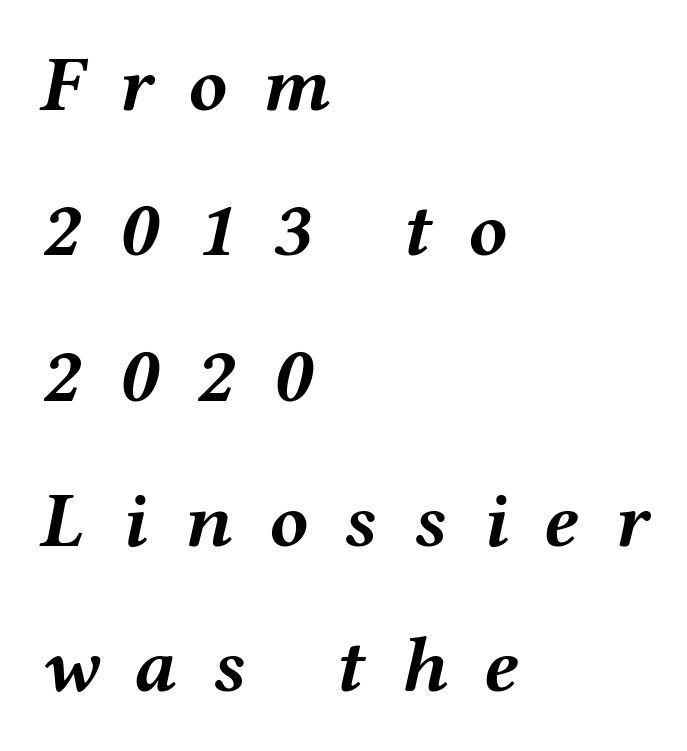
The image shows 79 px semibold, wide type, italic (leaning right); set left-aligned, line spacing 1.84x, unusually wide letter spacing (+0.46 em), not underlined; medium stroke contrast and a medium x-height.
